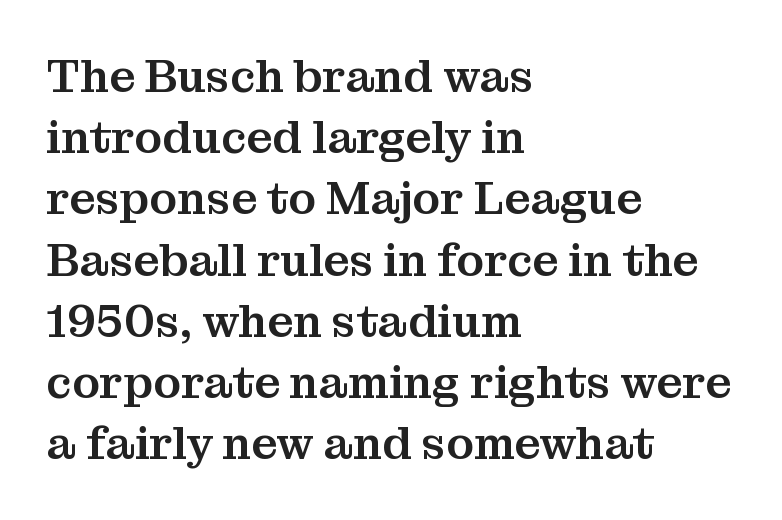
{"serif": "yes", "italic": "no", "width": "normal", "stroke_contrast": "medium", "x_height": "medium", "monospaced": "no", "underline": "no", "align": "left", "line_spacing": "normal", "line_spacing_ratio": 1.33, "letter_spacing": "normal", "letter_spacing_em": 0.0, "glyph_px": 46}
